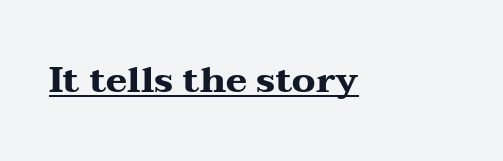
The typography opts for an upright posture over an oblique one. The face used here is seriffed, in the tradition of book romans. A dark, heavy texture on the line: the type is bold. The gaps between neighbouring characters are ordinary and unremarkable. Character widths vary here, with narrow letters taking less room than wide ones.
